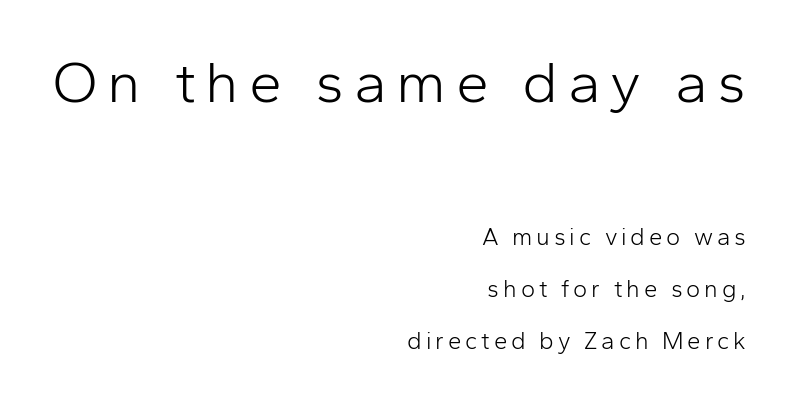
{"serif": "no", "italic": "no", "bold": "no", "weight": "light", "width": "normal", "stroke_contrast": "low", "x_height": "medium", "monospaced": "no", "underline": "no", "align": "right", "line_spacing": "loose", "line_spacing_ratio": 2.17, "larger_block": "first", "size_ratio": 2.46, "glyph_px": 59}
